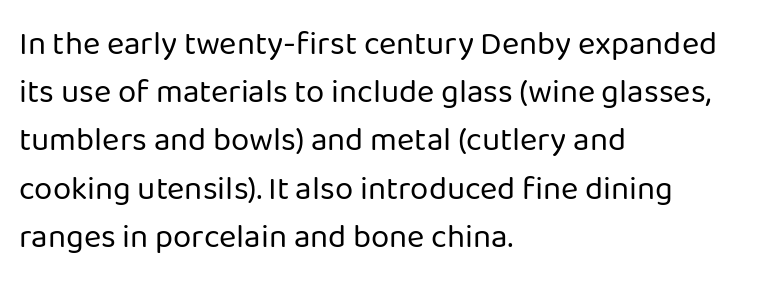
{"serif": "no", "italic": "no", "bold": "no", "weight": "regular", "width": "normal", "stroke_contrast": "low", "x_height": "medium", "monospaced": "no", "underline": "no", "align": "left", "line_spacing": "normal", "line_spacing_ratio": 1.46, "letter_spacing": "normal", "letter_spacing_em": 0.0, "glyph_px": 33}
